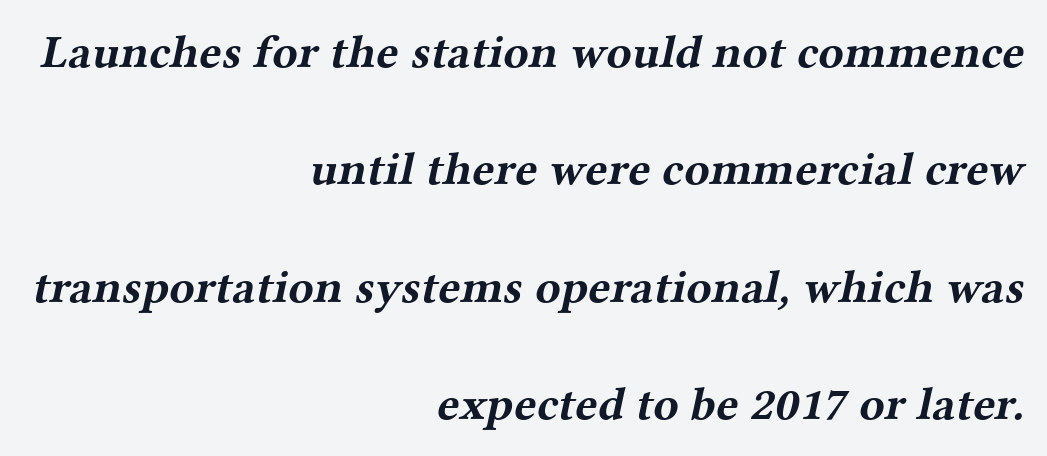
This rendering uses right alignment, leaving the left contour irregular. Clear beneath every line of the passage. Look at the stroke-to-counter ratio: heavy, a bold. The face used here is proportionally spaced, like ordinary book or web type. Words appear dense and cohesive because spacing is normal. The rendering uses a large line-height, opening up the rows.
